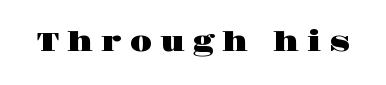
{"italic": "no", "underline": "no", "letter_spacing": "wide", "letter_spacing_em": 0.29, "glyph_px": 27}
